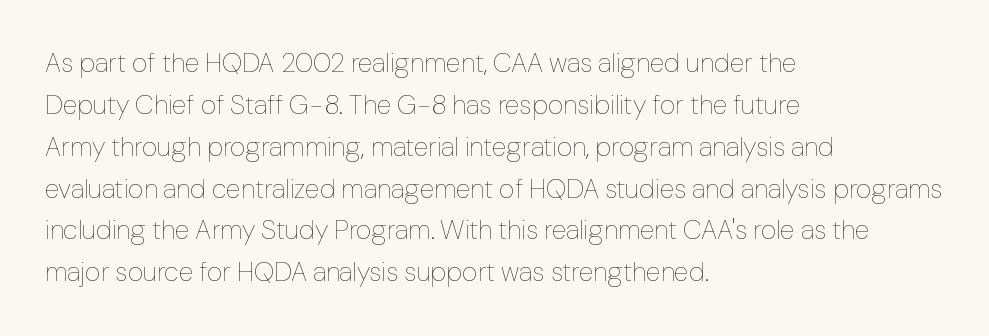
Q: Is the text bold? A: No.
Q: Is the text italic (slanted)? A: No, it is upright.
Q: Is the text underlined? A: No.
Q: How is the paragraph aligned? A: Left-aligned.
Q: Is the spacing between letters normal or unusually wide? A: Normal.
Q: Is the spacing between lines tight, normal or loose? A: Normal.
